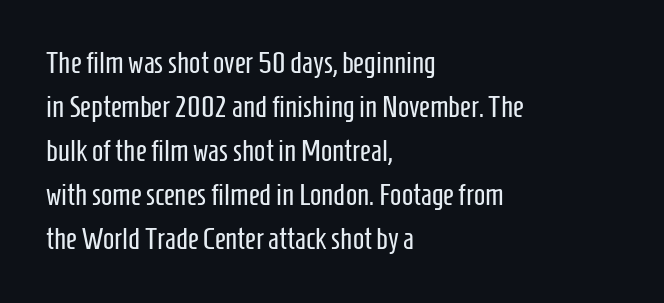
Notice how descenders clear the ascenders below comfortably — that's standard leading. Bare-footed words on every line. Posture: straight, roman, zero tilt. Every row of glyphs begins at an identical x-position on the left. You could not count columns in this text — the font is proportionally spaced. The letters sit at their default tracking, neither squeezed nor spread.
